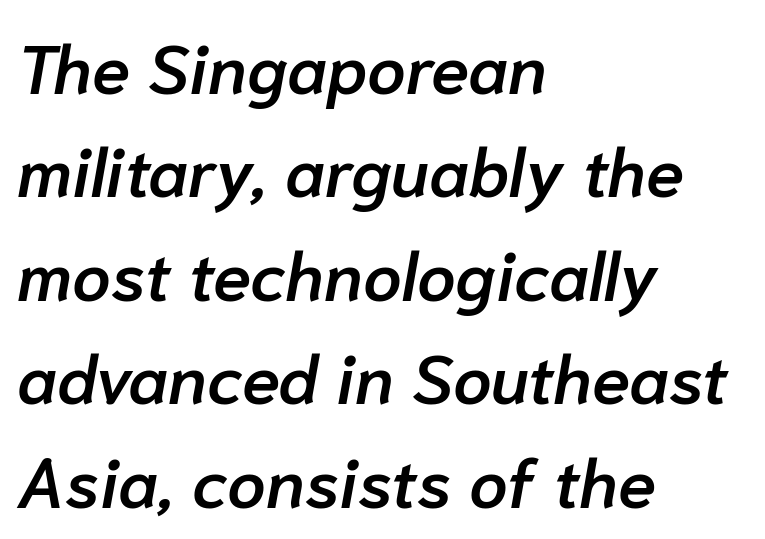
Q: Is the text bold? A: Semi-bold.
Q: Is the text italic (slanted)? A: Yes, it leans right by about 10 degrees.
Q: Is the text underlined? A: No.
Q: How is the paragraph aligned? A: Left-aligned.
Q: Is the spacing between letters normal or unusually wide? A: Normal.
Q: Is the spacing between lines tight, normal or loose? A: Normal.
Q: Width (condensed, normal, or wide)? A: Normal.
Q: Stroke contrast? A: Low.
Q: x-height? A: Medium.
Q: Monospaced? A: No.
